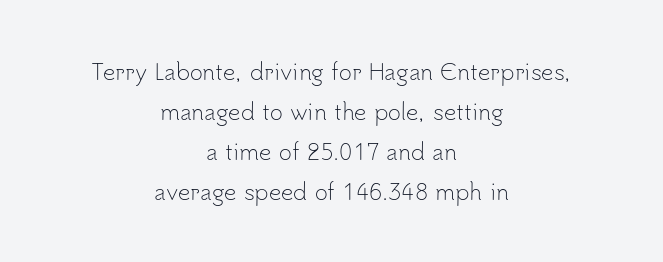
The image shows 22 px text type, upright; set centered, line spacing 1.82x, normal letter spacing, not underlined.
